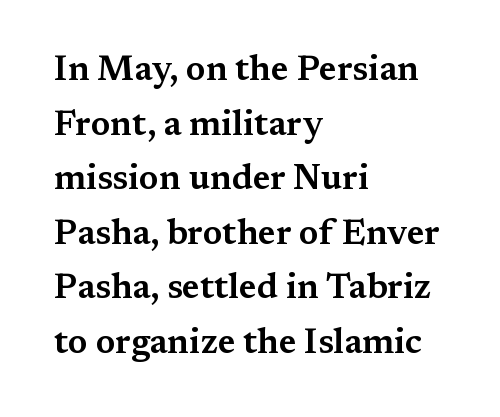
The image shows 35 px wide serif type, upright; set left-aligned, normal line spacing (1.56x), normal letter spacing, not underlined; medium stroke contrast and a medium x-height.
